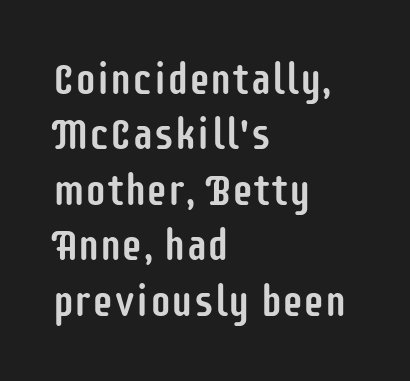
{"serif": "no", "italic": "no", "width": "condensed", "stroke_contrast": "low", "x_height": "large", "monospaced": "no", "underline": "no", "align": "left", "line_spacing": "normal", "line_spacing_ratio": 1.29, "letter_spacing": "normal", "letter_spacing_em": 0.0, "glyph_px": 43}
